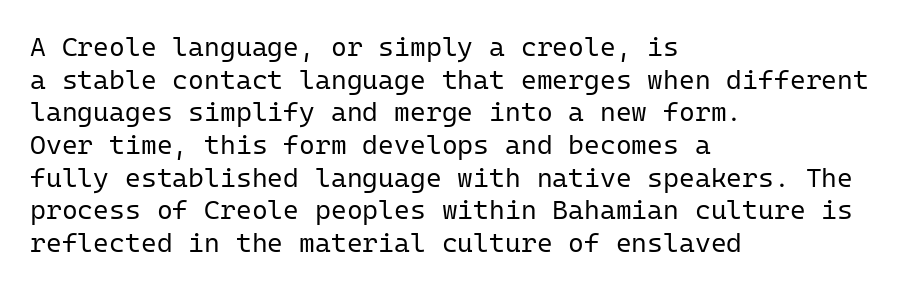
What stands out about the letter spacing? Nothing — it is the standard amount. This is not heavy type; no bold has been used. Just letters on the line, the space beneath them empty. Notice how the stems are strictly vertical — no italics here. This rendering uses left alignment, leaving the right contour irregular.
